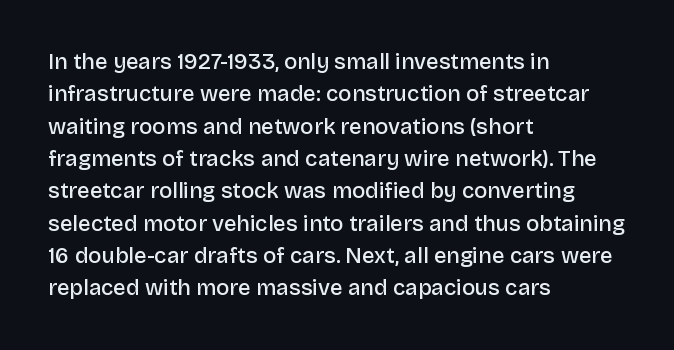
{"italic": "no", "bold": "semi", "underline": "no", "align": "left", "line_spacing": "normal", "line_spacing_ratio": 1.47, "letter_spacing": "normal", "letter_spacing_em": 0.0, "glyph_px": 22}
